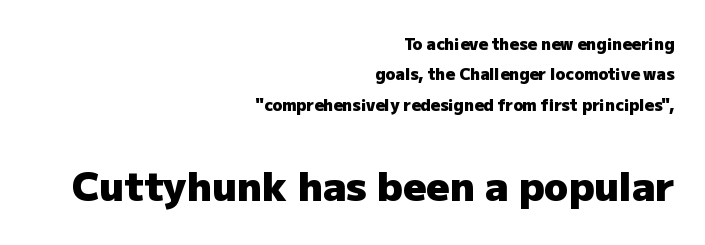
The image shows 40 px heavy sans-serif type, upright; set right-aligned, loose line spacing (1.9x), normal letter spacing, not underlined; the second (bottom) block is 2.5x larger; low stroke contrast and a medium x-height.
